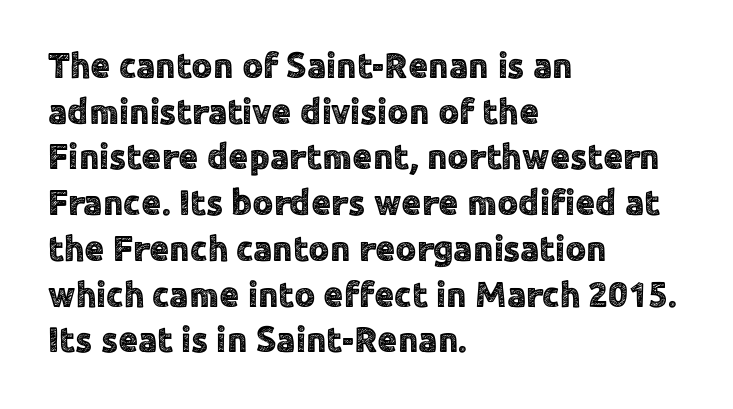
The image shows 36 px sans-serif type, upright; set left-aligned, normal line spacing (1.27x), normal letter spacing, not underlined; a medium x-height.
